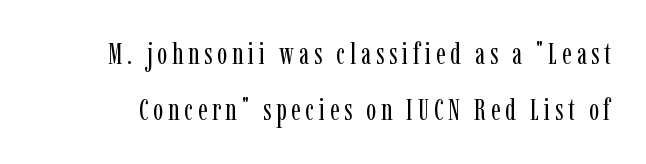
Q: Is the text bold? A: No.
Q: Is the text italic (slanted)? A: No, it is upright.
Q: Is the typeface a serif or a sans-serif typeface? A: Serif.
Q: Is the text underlined? A: No.
Q: Width (condensed, normal, or wide)? A: Condensed.
Q: Stroke contrast? A: Low.
Q: x-height? A: Medium.
Q: Monospaced? A: No.
